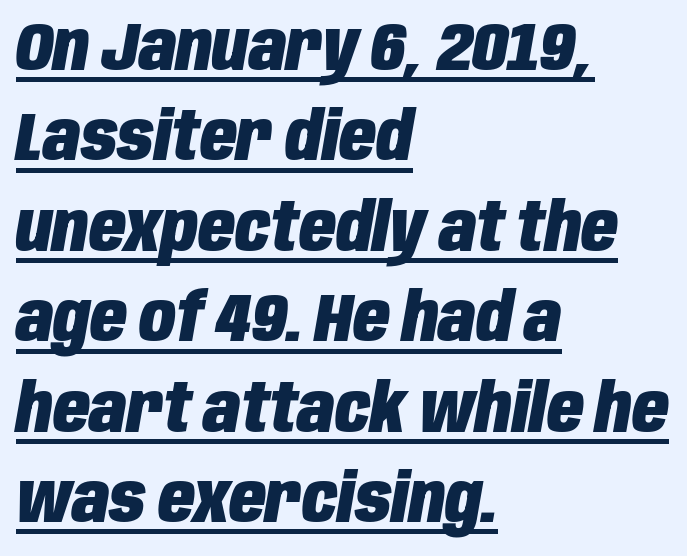
The specimen includes a rule beneath the text block's lines. A typesetter would call this proportional, since set widths differ per character. The lines are quadded left. The face used here is rendered with its standard letterfit.
